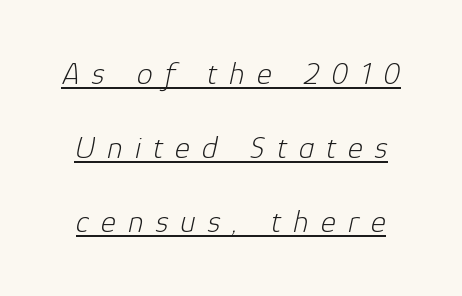
Q: Is the text bold? A: No.
Q: Is the text italic (slanted)? A: Yes, it leans right by about 12 degrees.
Q: Is the text underlined? A: Yes.
Q: Is the spacing between letters normal or unusually wide? A: Unusually wide.
Q: Is the spacing between lines tight, normal or loose? A: Loose.
Q: Width (condensed, normal, or wide)? A: Normal.
Q: Stroke contrast? A: Low.
Q: x-height? A: Medium.
Q: Monospaced? A: No.
